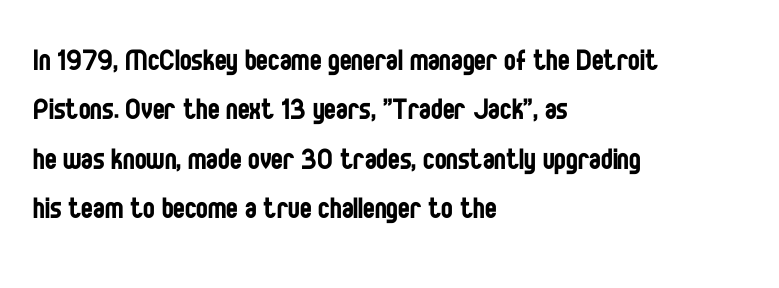
Weight: in the light-to-regular range. The space beneath each line is pristine and unruled. Whoever set this chose a conventional vertical rhythm. The letters stand upright; this is a roman face. Layout note: lines flush left.
